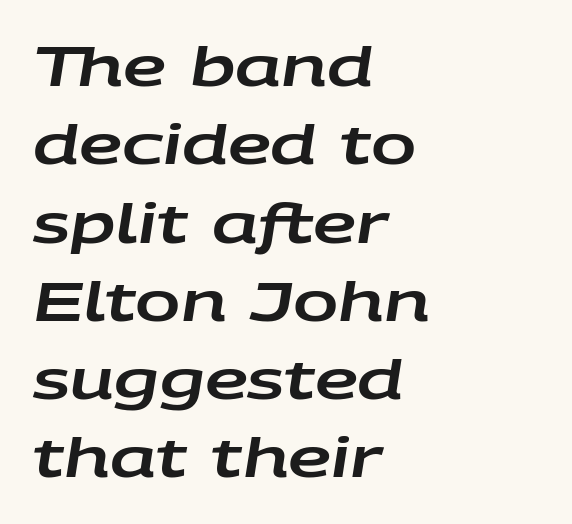
The image shows 54 px wide type, italic (leaning right); set left-aligned, normal line spacing (1.45x), normal letter spacing, not underlined; low stroke contrast and a large x-height.
